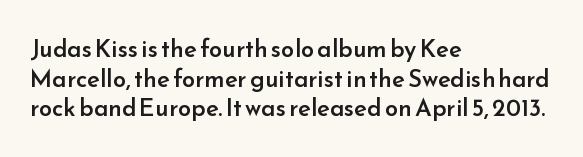
{"italic": "no", "bold": "semi", "underline": "no", "align": "left", "line_spacing_ratio": 1.23, "letter_spacing": "normal", "letter_spacing_em": 0.0, "glyph_px": 24}
